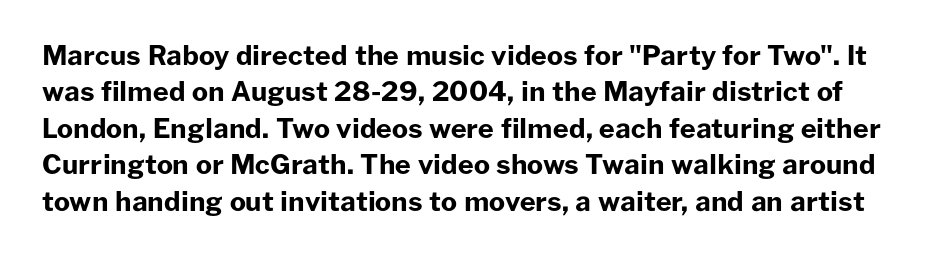
The image shows 27 px bold type, upright; set normal line spacing (1.35x), normal letter spacing, not underlined.
